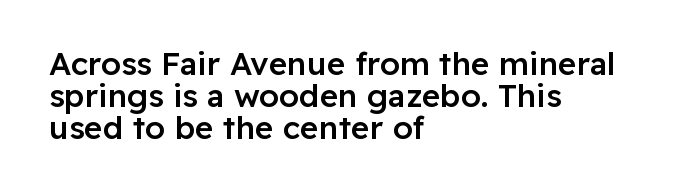
Note the varied advance widths — an 'i' is clearly narrower than an 'm'. Does the lettering tilt? It doesn't — this is upright. These words are printed semibold, heavier than regular yet not bold. The text was rendered using a sans face with plain stroke endings. The gaps between neighbouring characters are ordinary and unremarkable. Successive baselines arrive quickly, one right under another.
